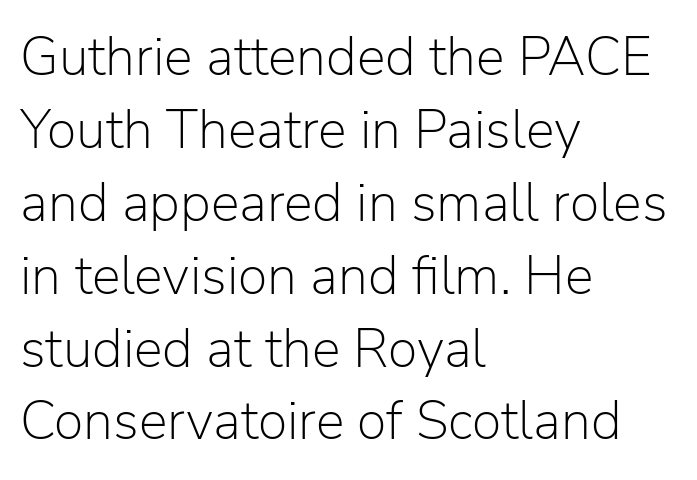
The string is rendered with underlining switched off. Caption: multi-line text, flush left, ragged right. The type family on display is of the sans-serif kind. There is no visible air inserted between adjacent glyphs. The lettering holds an erect, upright posture throughout.
